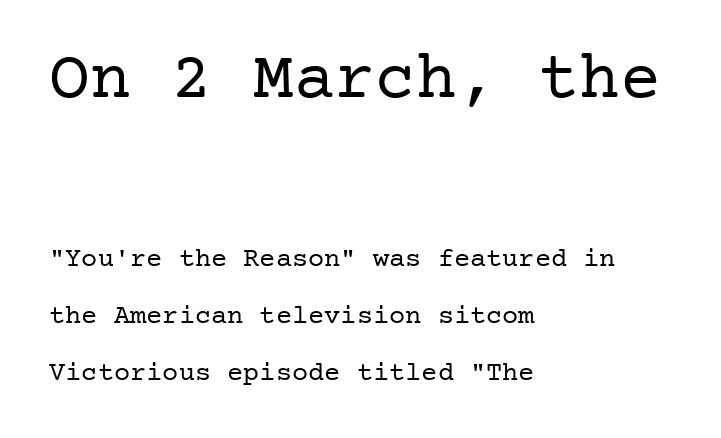
Unlike a clean sans, this face finishes its strokes with serifs. Bare-footed words on every line. Widely set lines give the paragraph a tall, airy silhouette. The paragraph has a hard left edge and a soft right edge.
